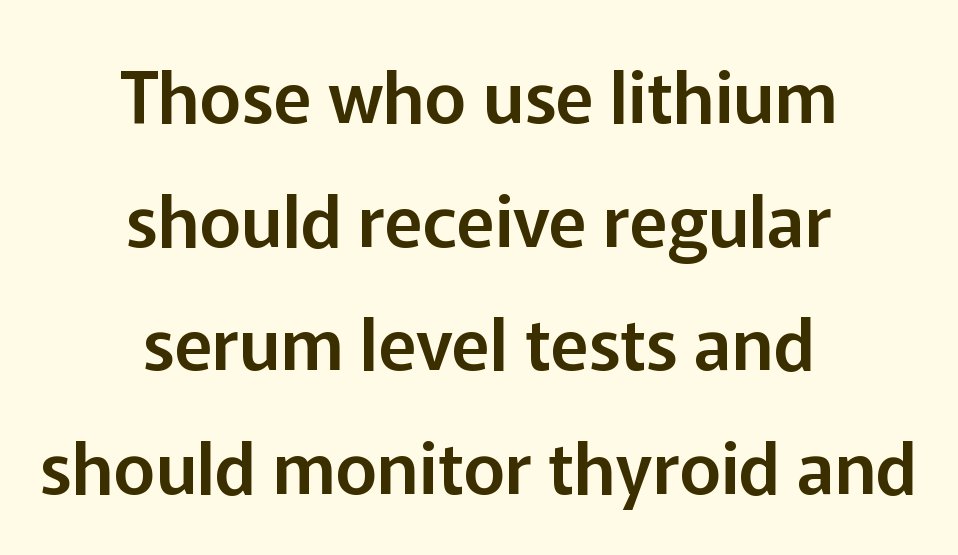
The image shows 71 px sans-serif type, upright; set centered, line spacing 1.74x, normal letter spacing, not underlined; low stroke contrast and a medium x-height.
